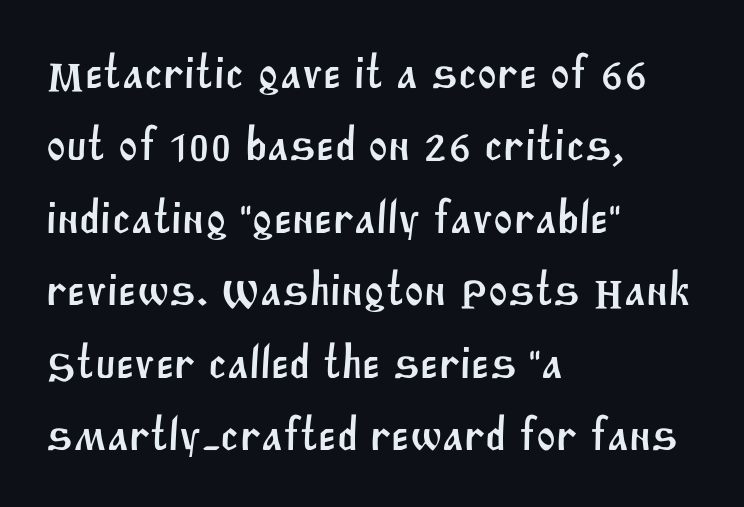
{"serif": "no", "width": "normal", "stroke_contrast": "medium", "x_height": "large", "monospaced": "no", "underline": "no", "align": "left", "line_spacing": "normal", "line_spacing_ratio": 1.54, "letter_spacing": "normal", "letter_spacing_em": 0.0, "glyph_px": 47}
